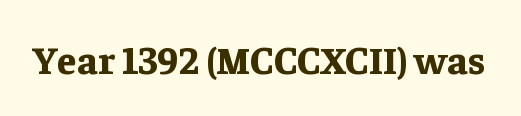
{"serif": "yes", "italic": "no", "bold": "yes", "weight": "bold", "width": "normal", "stroke_contrast": "low", "x_height": "medium", "monospaced": "no", "underline": "no", "letter_spacing": "normal", "letter_spacing_em": 0.0, "glyph_px": 39}
